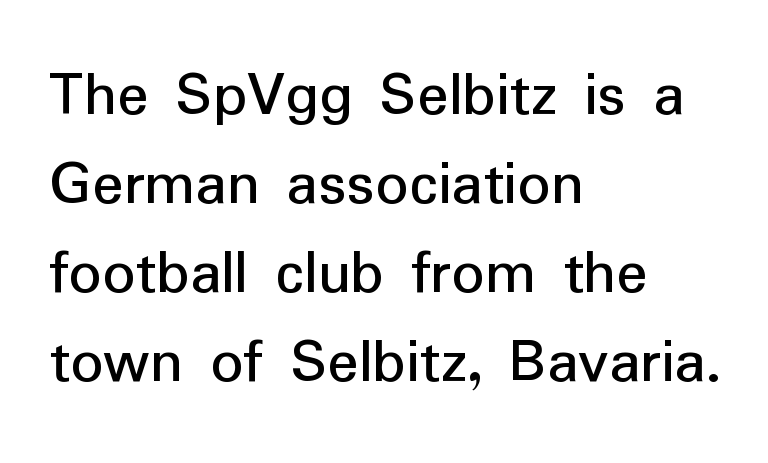
The image shows 65 px sans-serif type, upright; set left-aligned, normal line spacing (1.37x), normal letter spacing, not underlined; low stroke contrast and a medium x-height.
